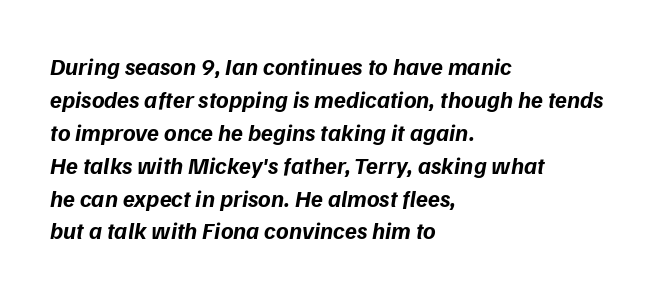
The image shows 24 px bold type; set left-aligned, normal line spacing (1.37x), normal letter spacing, not underlined.
